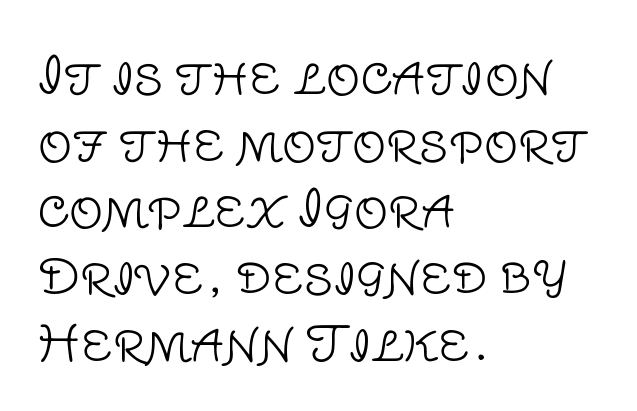
The image shows 48 px light sans-serif type; set left-aligned, normal line spacing (1.39x), normal letter spacing, not underlined; low stroke contrast and a large x-height.
